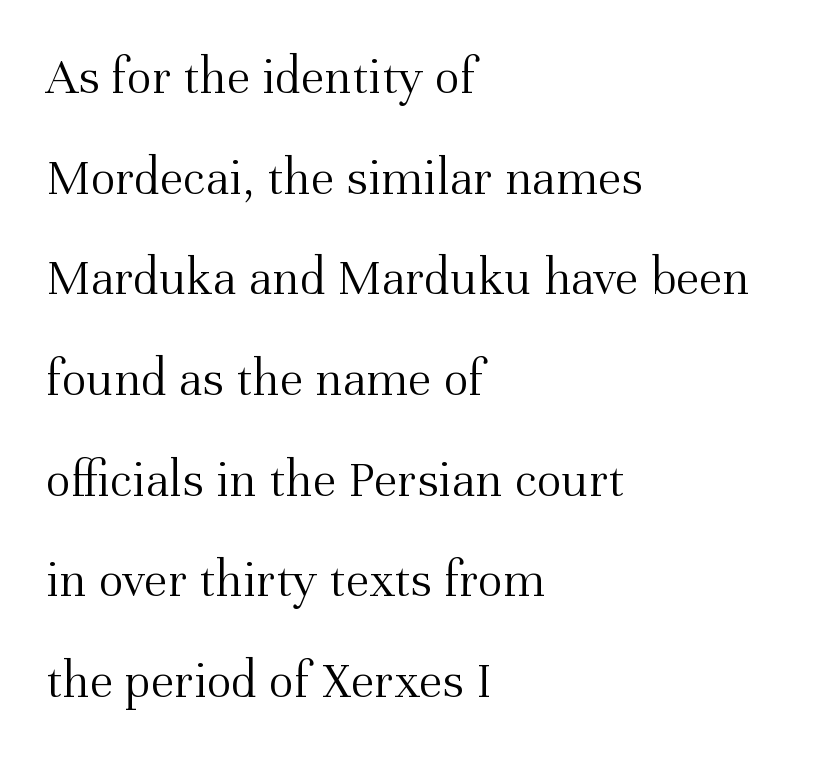
In terms of leading, this rendering errs on the spacious side. Looks like regular typesetting: each glyph gets only the width it needs. The font's upright variant was chosen for this text. The horizontal fit of the characters is conventional and even.
